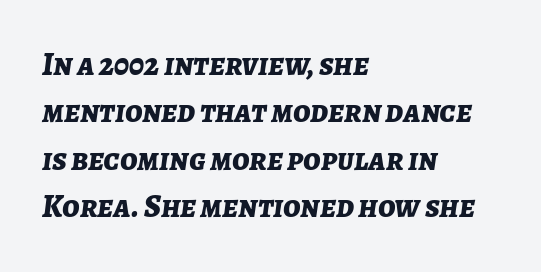
The image shows 32 px bold type, italic (leaning right); set left-aligned, normal line spacing (1.48x), normal letter spacing, not underlined; low stroke contrast and a medium x-height.
